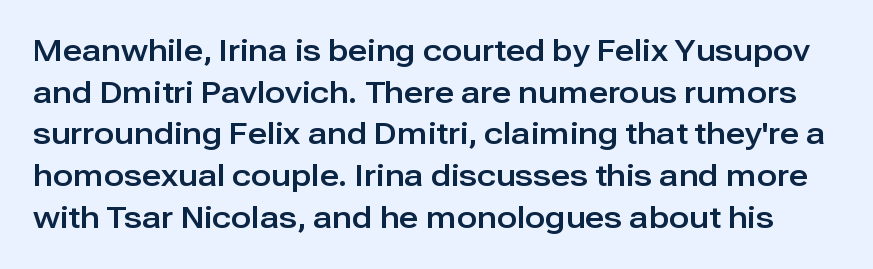
Q: Is the text italic (slanted)? A: No, it is upright.
Q: Is the typeface a serif or a sans-serif typeface? A: Sans-serif.
Q: Is the text underlined? A: No.
Q: Is the spacing between letters normal or unusually wide? A: Normal.
Q: Is the spacing between lines tight, normal or loose? A: Normal.
Q: Width (condensed, normal, or wide)? A: Normal.
Q: Stroke contrast? A: Low.
Q: x-height? A: Medium.
Q: Monospaced? A: No.
